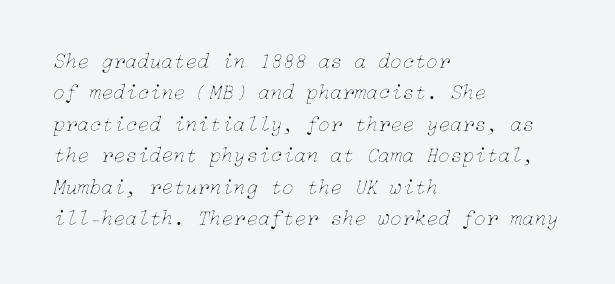
Caption: multi-line text, flush left, ragged right. Anything drawn beneath the words? Only blank space. The font's italic variant was chosen for this text. Is there much room between lines? A standard amount, neither cramped nor airy.
